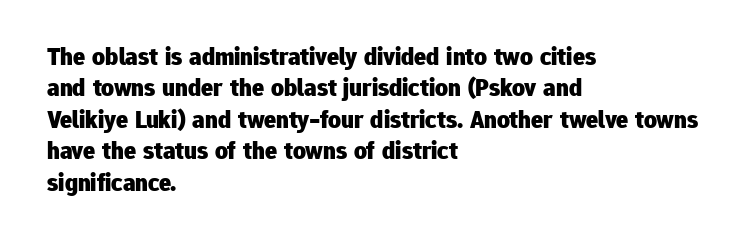
Q: Is the text bold? A: Yes.
Q: Is the text italic (slanted)? A: No, it is upright.
Q: Is the text underlined? A: No.
Q: How is the paragraph aligned? A: Left-aligned.
Q: Is the spacing between letters normal or unusually wide? A: Normal.
Q: Is the spacing between lines tight, normal or loose? A: Normal.
